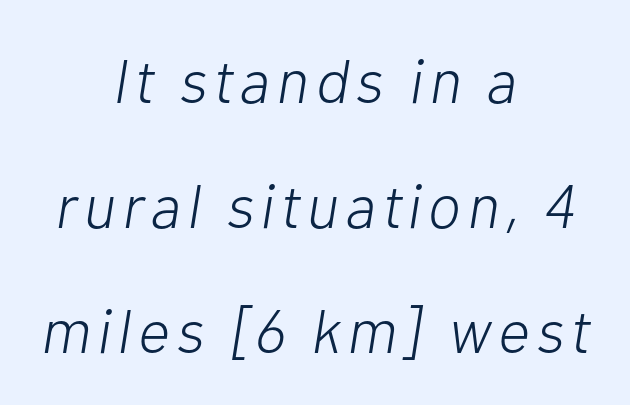
Q: Is the text bold? A: No.
Q: Is the text italic (slanted)? A: Yes, it leans right by about 10 degrees.
Q: Is the text underlined? A: No.
Q: How is the paragraph aligned? A: Centered.
Q: Is the spacing between lines tight, normal or loose? A: Loose.
Q: Width (condensed, normal, or wide)? A: Normal.
Q: Stroke contrast? A: Low.
Q: x-height? A: Medium.
Q: Monospaced? A: No.
